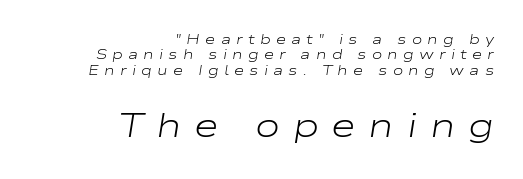
The image shows 34 px light, wide type, italic (leaning right); set right-aligned, tight line spacing (1.1x), unusually wide letter spacing (+0.37 em), not underlined; the second (bottom) block is 2.43x larger; low stroke contrast and a medium x-height.
